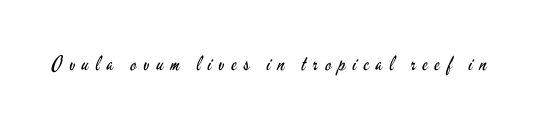
{"bold": "no", "underline": "no", "letter_spacing": "wide", "letter_spacing_em": 0.35, "glyph_px": 20}
